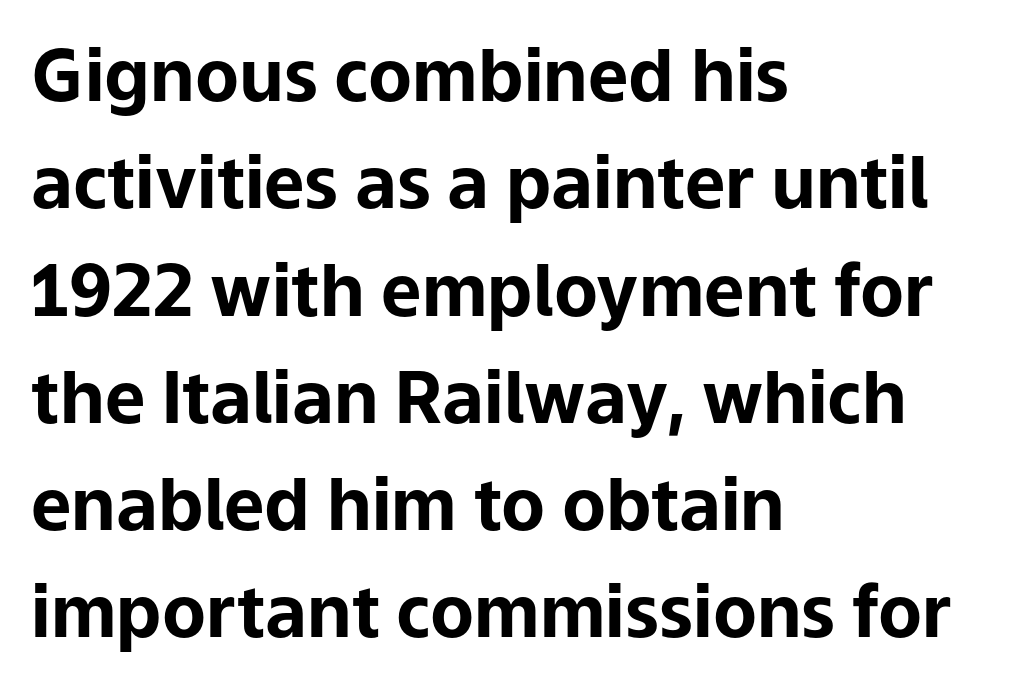
The image shows 72 px bold sans-serif type, upright; set left-aligned, normal line spacing (1.49x), normal letter spacing, not underlined; low stroke contrast and a medium x-height.
